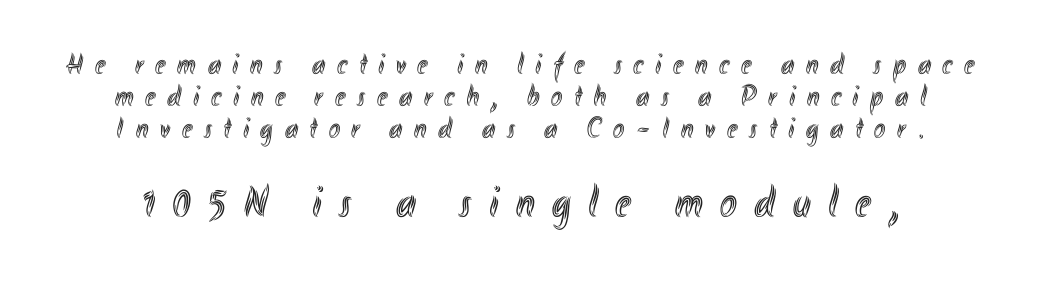
{"width": "condensed", "x_height": "small", "monospaced": "no", "underline": "no", "line_spacing": "tight", "line_spacing_ratio": 1.06, "letter_spacing": "wide", "letter_spacing_em": 0.39, "larger_block": "second", "size_ratio": 1.5, "glyph_px": 45}
